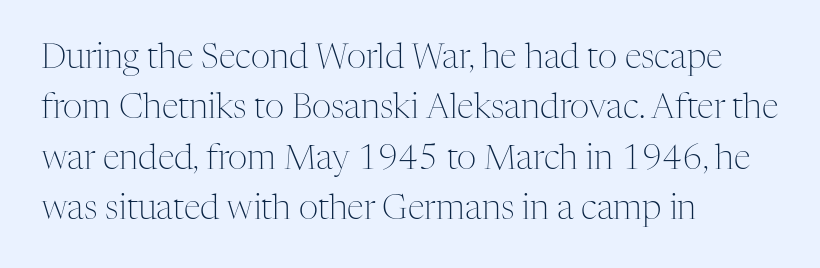
Counters stay open thanks to moderate or lighter strokes. Each word holds together tightly as a unit, with standard inter-letter gaps. The letters advance in unequal steps, a hallmark of proportional type. Short and long lines alike share a common starting point at left.
